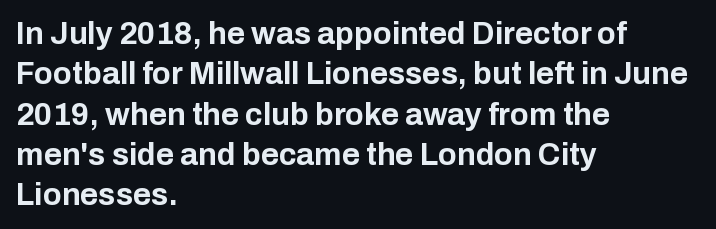
The image shows 31 px bold sans-serif type, upright; set left-aligned, normal line spacing (1.3x), normal letter spacing, not underlined; low stroke contrast and a medium x-height.
